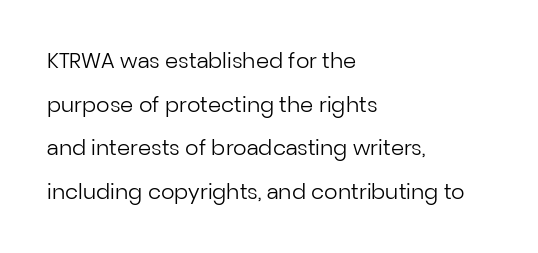
{"italic": "no", "bold": "no", "underline": "no", "align": "left", "line_spacing": "loose", "line_spacing_ratio": 2.08, "letter_spacing": "normal", "letter_spacing_em": 0.0, "glyph_px": 21}
